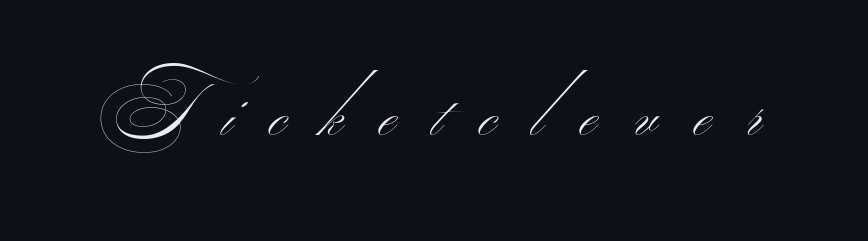
{"serif": "no", "bold": "no", "weight": "thin", "width": "wide", "stroke_contrast": "medium", "monospaced": "no", "underline": "no", "letter_spacing": "wide", "letter_spacing_em": 0.49, "glyph_px": 75}
